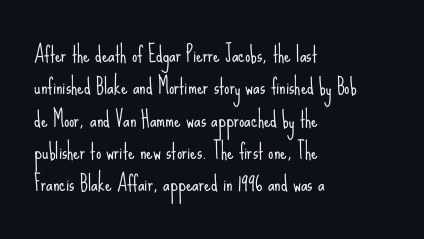
{"italic": "no", "bold": "no", "underline": "no", "align": "left", "line_spacing": "normal", "line_spacing_ratio": 1.54, "letter_spacing": "normal", "letter_spacing_em": 0.0, "glyph_px": 21}
